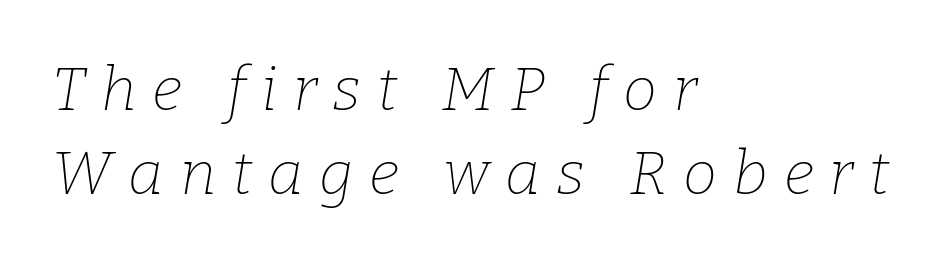
The image shows 61 px thin serif type, italic (leaning right); set left-aligned, normal line spacing (1.38x), unusually wide letter spacing (+0.26 em), not underlined; low stroke contrast and a medium x-height.
